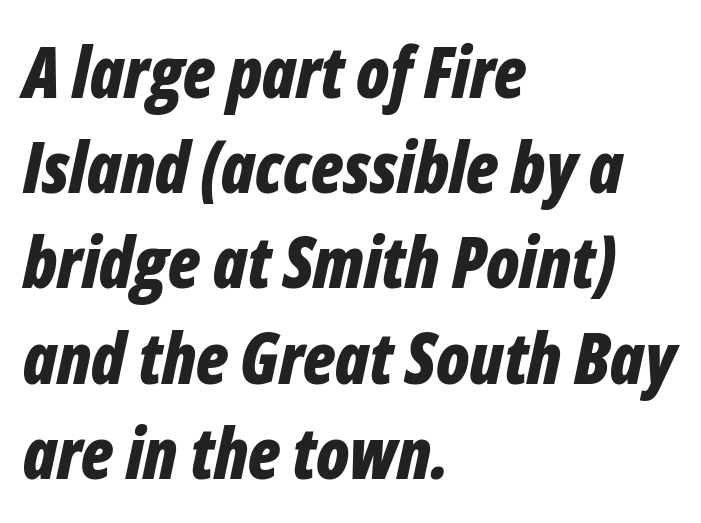
{"italic": "yes", "lean": "right", "slant_degrees": 12, "bold": "yes", "weight": "bold", "width": "condensed", "stroke_contrast": "low", "x_height": "medium", "monospaced": "no", "underline": "no", "align": "left", "line_spacing": "normal", "line_spacing_ratio": 1.36, "letter_spacing": "normal", "letter_spacing_em": 0.0, "glyph_px": 70}
